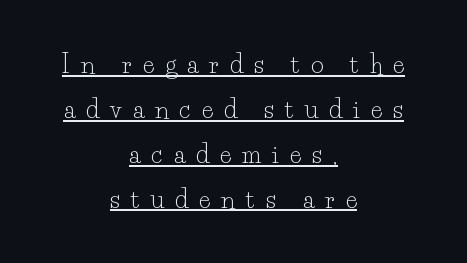
Heft: none added — not bold. The rendering inserts visible extra space after every character. Short and long lines alike share a common midpoint. Decoration check: the copy is underlined. Quick note: not italic, upright.
